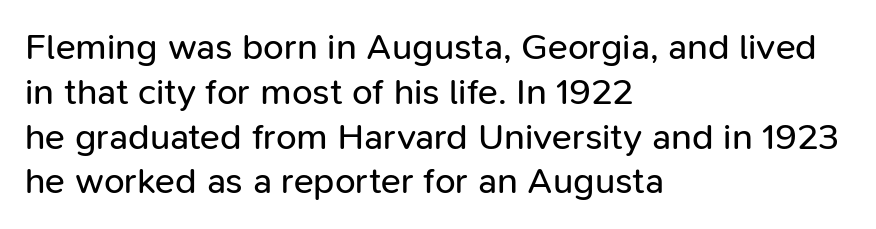
{"serif": "no", "italic": "no", "bold": "no", "weight": "regular", "width": "normal", "stroke_contrast": "low", "x_height": "medium", "monospaced": "no", "underline": "no", "align": "left", "line_spacing_ratio": 1.21, "letter_spacing": "normal", "letter_spacing_em": 0.0, "glyph_px": 37}
